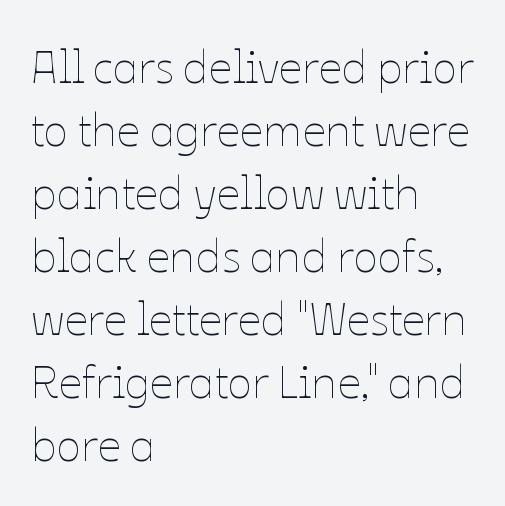
{"italic": "no", "bold": "no", "weight": "thin", "width": "normal", "stroke_contrast": "low", "x_height": "medium", "monospaced": "no", "underline": "no", "align": "left", "line_spacing": "normal", "line_spacing_ratio": 1.37, "letter_spacing": "normal", "letter_spacing_em": 0.0, "glyph_px": 46}
